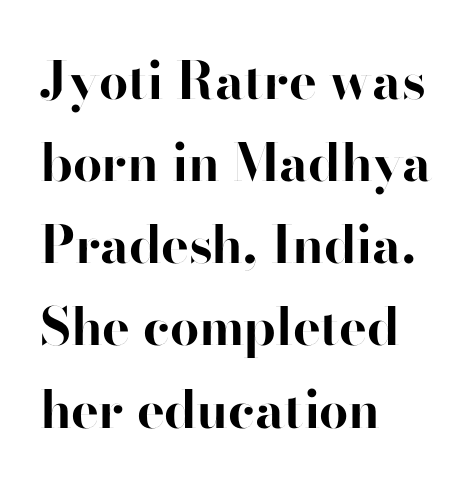
Q: Is the text bold? A: Yes.
Q: Is the text italic (slanted)? A: No, it is upright.
Q: Is the typeface a serif or a sans-serif typeface? A: Sans-serif.
Q: Is the text underlined? A: No.
Q: How is the paragraph aligned? A: Left-aligned.
Q: Is the spacing between letters normal or unusually wide? A: Normal.
Q: Is the spacing between lines tight, normal or loose? A: Normal.
Q: Width (condensed, normal, or wide)? A: Normal.
Q: Stroke contrast? A: High.
Q: x-height? A: Small.
Q: Monospaced? A: No.
